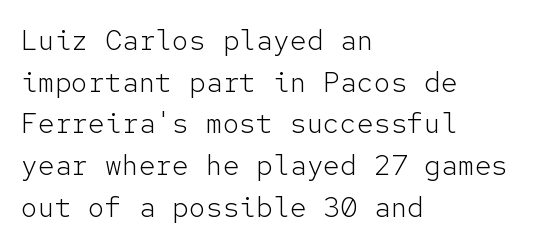
Clear beneath every line of the passage. Horizontal alignment here is leftward, the default for most running prose. Summary of weight: not heavy and not bold. In terms of posture, this sample is upright. Fixed-width glyphs throughout — classic coding-font behaviour.
